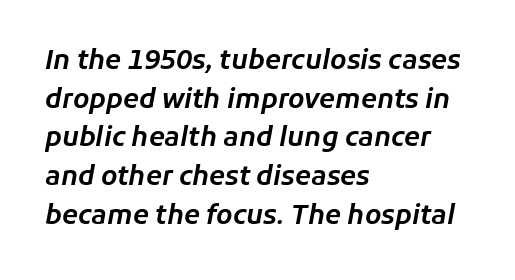
In terms of posture, this sample is oblique. Default kerning and tracking; the words read as compact shapes. The gap between lines stays unmarked. Vertically, the passage feels balanced, rows spaced as you'd expect. Is the block centered? No — it sits flush against the left margin.
